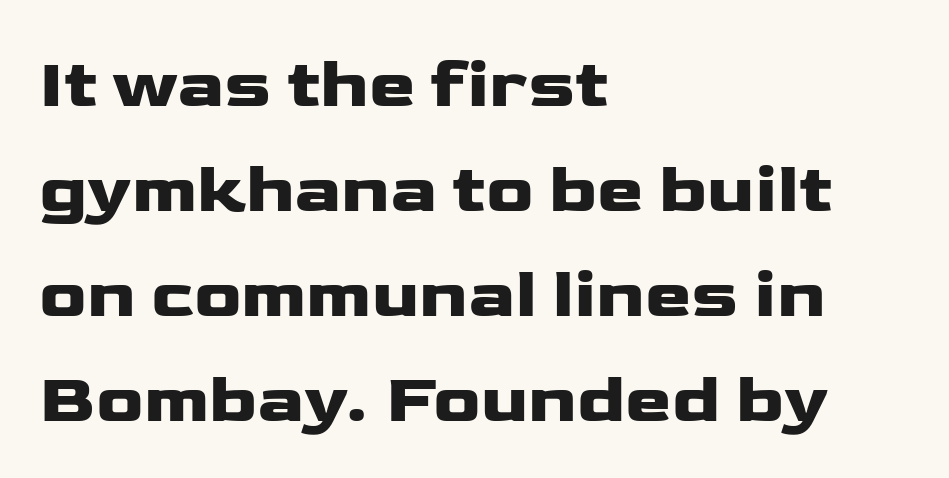
Rule under the text: the space is simply empty. This sample is left-justified, so line endings fall wherever the words run out. This rendering leaves character spacing at its baseline value. Rows of type keep a routine distance in the vertical direction. Each letter keeps its own natural width here, so spacing adapts to shape.
